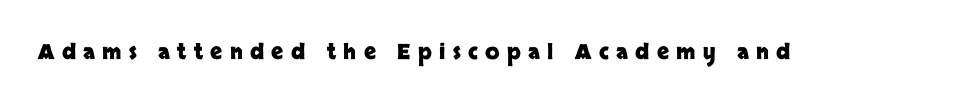
{"italic": "no", "bold": "yes", "underline": "no", "letter_spacing": "wide", "letter_spacing_em": 0.35, "glyph_px": 21}
